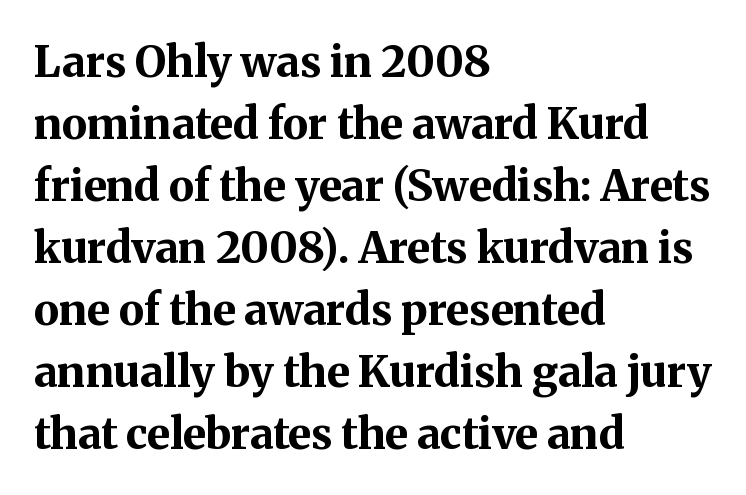
Q: Is the text bold? A: Yes.
Q: Is the text italic (slanted)? A: No, it is upright.
Q: Is the typeface a serif or a sans-serif typeface? A: Serif.
Q: Is the text underlined? A: No.
Q: How is the paragraph aligned? A: Left-aligned.
Q: Is the spacing between letters normal or unusually wide? A: Normal.
Q: Is the spacing between lines tight, normal or loose? A: Normal.
Q: Width (condensed, normal, or wide)? A: Normal.
Q: Stroke contrast? A: Medium.
Q: x-height? A: Medium.
Q: Monospaced? A: No.
